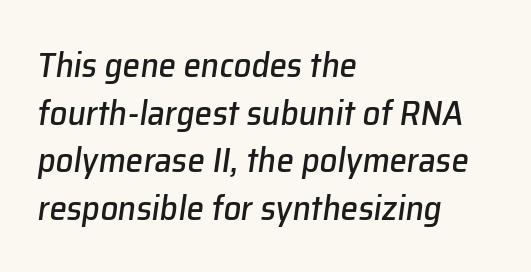
The image shows 35 px text type, italic (leaning right); set left-aligned, normal line spacing (1.36x), normal letter spacing, not underlined; low stroke contrast and a medium x-height.
